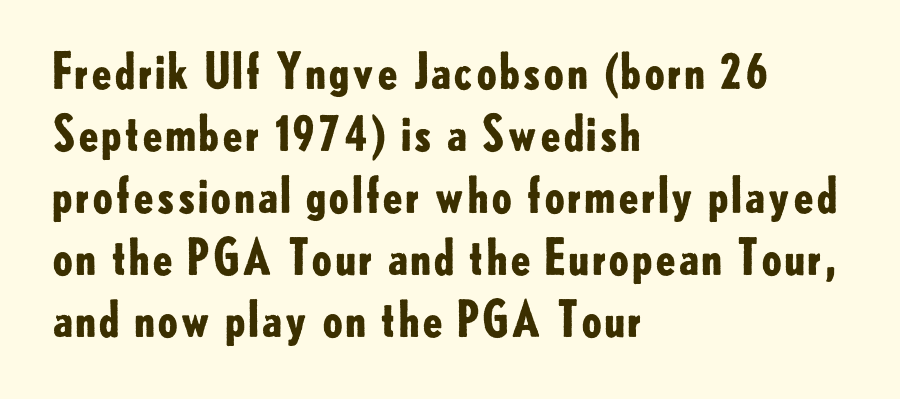
The image shows 48 px bold sans-serif type, upright; set left-aligned, normal line spacing (1.29x), normal letter spacing, not underlined; low stroke contrast and a small x-height.
